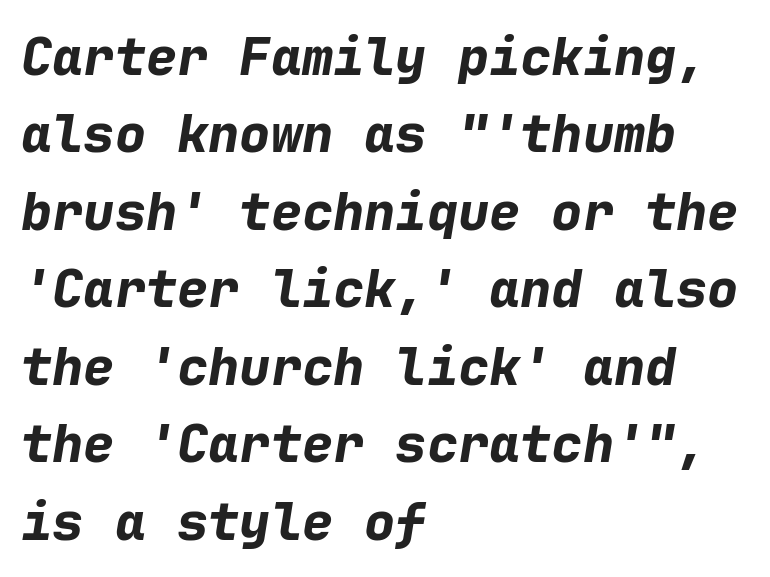
Q: Is the text bold? A: Yes.
Q: Is the text italic (slanted)? A: Yes, it leans right by about 9 degrees.
Q: Is the text underlined? A: No.
Q: How is the paragraph aligned? A: Left-aligned.
Q: Is the spacing between letters normal or unusually wide? A: Normal.
Q: Is the spacing between lines tight, normal or loose? A: Normal.
Q: Width (condensed, normal, or wide)? A: Normal.
Q: Stroke contrast? A: Low.
Q: x-height? A: Medium.
Q: Monospaced? A: Yes.
